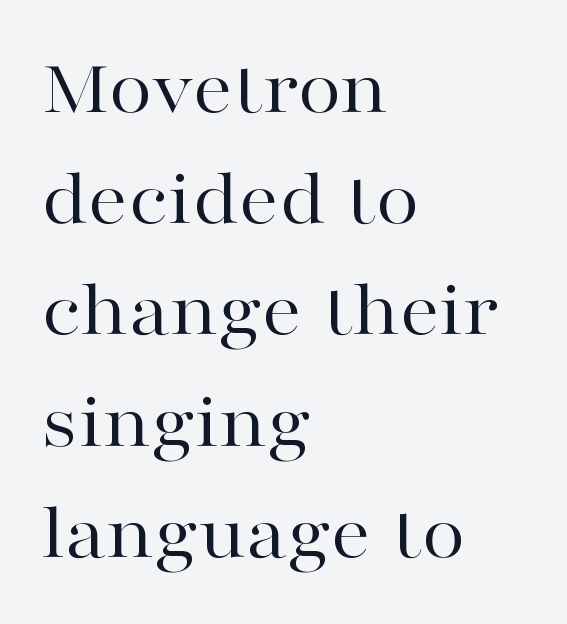
This is roman type, the default non-slanted kind. This reads as an unemphasized weight, regular at the heaviest. A clean baseline with only descenders dipping below it. Inter-character spacing is left at the font's built-in metrics. Which margin do the lines hug? The left one — the right edge is uneven.
